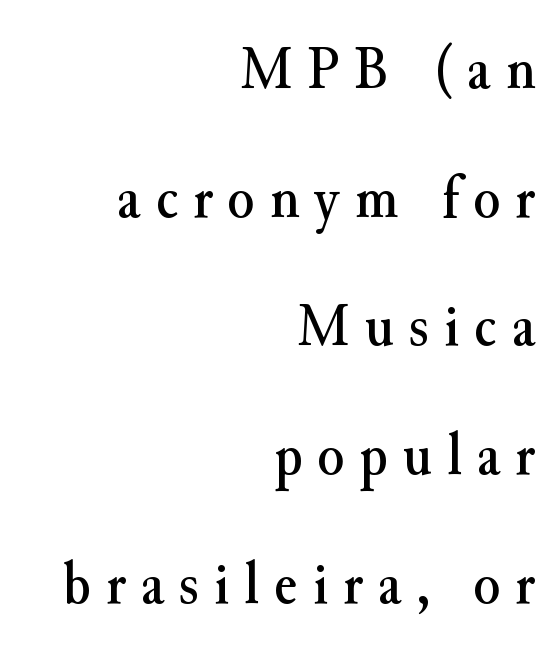
Q: Is the text italic (slanted)? A: No, it is upright.
Q: Is the typeface a serif or a sans-serif typeface? A: Serif.
Q: Is the text underlined? A: No.
Q: How is the paragraph aligned? A: Right-aligned.
Q: Is the spacing between letters normal or unusually wide? A: Unusually wide.
Q: Is the spacing between lines tight, normal or loose? A: Loose.
Q: Width (condensed, normal, or wide)? A: Normal.
Q: Stroke contrast? A: Medium.
Q: x-height? A: Small.
Q: Monospaced? A: No.
